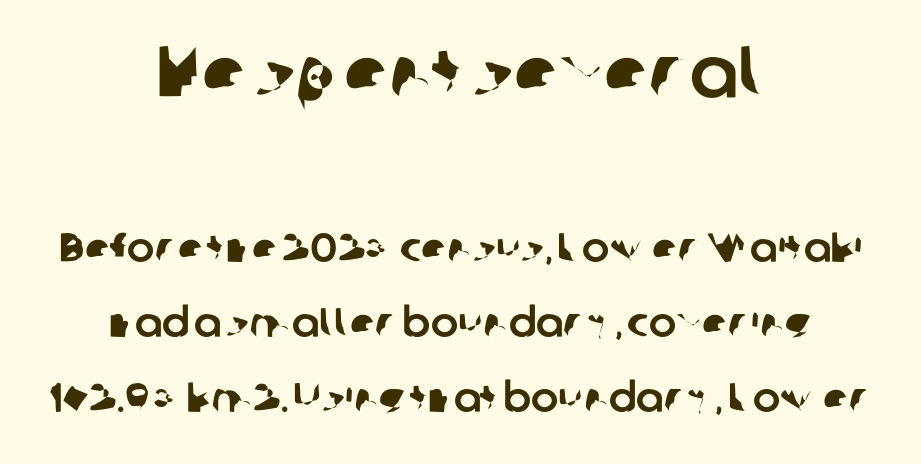
{"serif": "no", "width": "normal", "stroke_contrast": "low", "x_height": "medium", "monospaced": "no", "underline": "no", "align": "center", "line_spacing_ratio": 1.83, "letter_spacing": "normal", "letter_spacing_em": 0.0, "larger_block": "first", "size_ratio": 1.76, "glyph_px": 72}
